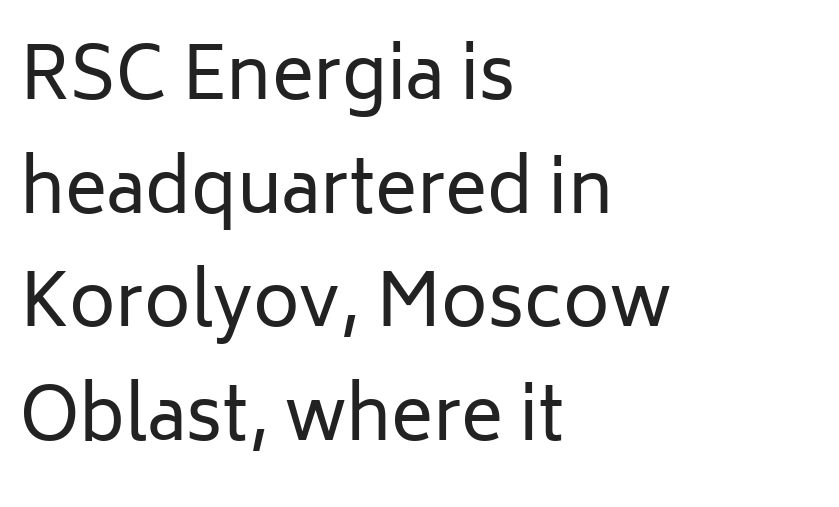
Stroke terminals: plain, sans-serif. The lettering stays uniformly vertical, giving the passage a roman look. Nobody touched the tracking dial on this one. The paragraph has a hard left edge and a soft right edge. Stroke mass is kept to a normal reading level or below.
